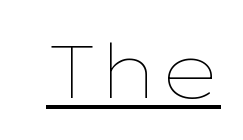
Q: Is the text bold? A: No.
Q: Is the text italic (slanted)? A: No, it is upright.
Q: Is the text underlined? A: Yes.
Q: Is the spacing between letters normal or unusually wide? A: Normal.
Q: Width (condensed, normal, or wide)? A: Wide.
Q: Stroke contrast? A: Low.
Q: x-height? A: Medium.
Q: Monospaced? A: No.
